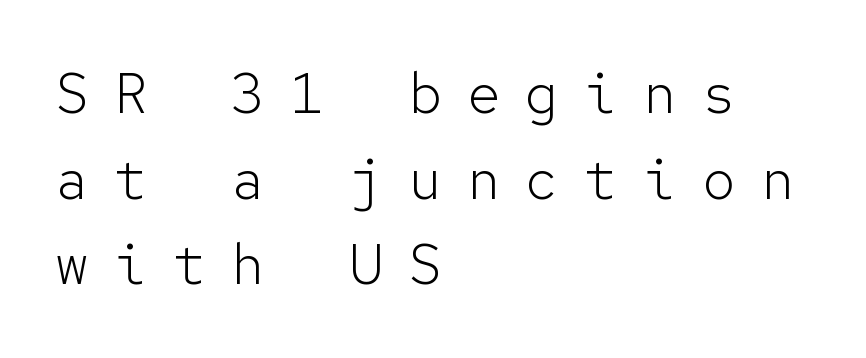
The strokes are not fattened; the text isn't bold. These lines are set flush left with a ragged right edge. The rows are spaced the way most documents space them. If you drew a line through each stem, it would be perfectly vertical. A typesetter would call this monospace, since all characters share one set width. Tracking value appears strongly positive — letters spread wide.
